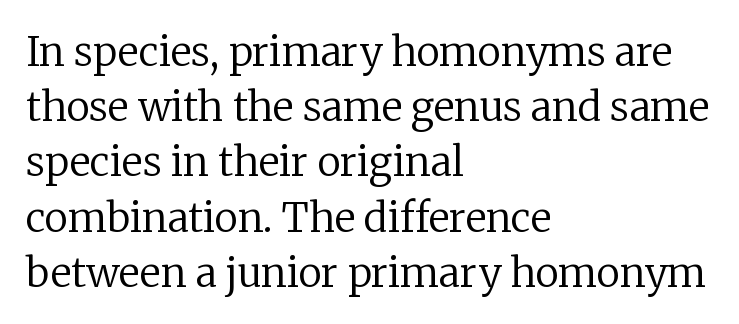
Words appear dense and cohesive because spacing is normal. Vertical strokes here are truly vertical. A typesetter would label this face a serif. The passage is arranged the way most books set body copy — flush left. You could not count columns in this text — the font is proportionally spaced.
